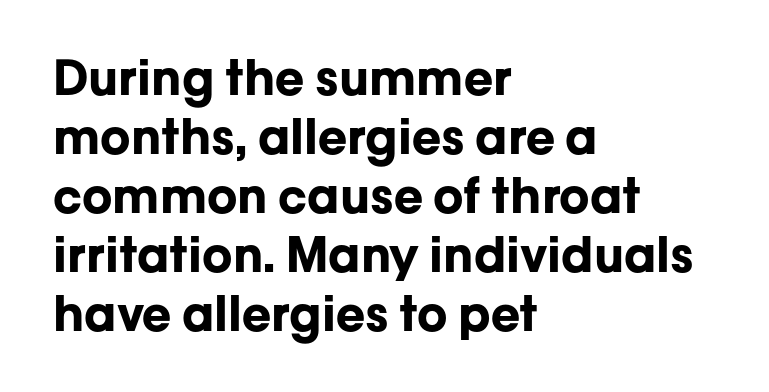
{"serif": "no", "italic": "no", "bold": "yes", "weight": "bold", "width": "normal", "stroke_contrast": "low", "x_height": "medium", "monospaced": "no", "underline": "no", "align": "left", "line_spacing_ratio": 1.23, "letter_spacing": "normal", "letter_spacing_em": 0.0, "glyph_px": 48}
